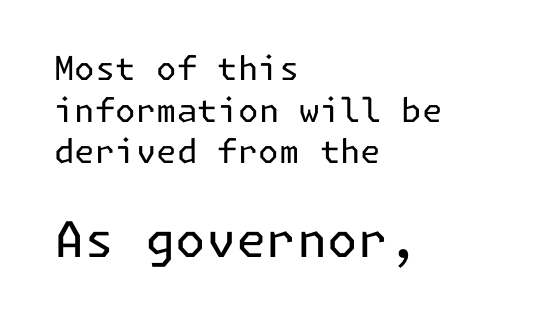
Q: Is the text bold? A: No.
Q: Is the text italic (slanted)? A: No, it is upright.
Q: Is the typeface a serif or a sans-serif typeface? A: Sans-serif.
Q: Is the text underlined? A: No.
Q: How is the paragraph aligned? A: Left-aligned.
Q: Is the spacing between letters normal or unusually wide? A: Normal.
Q: Is the spacing between lines tight, normal or loose? A: Normal.
Q: Which block of text is set in a larger size, the first (top) or the second (bottom)? A: The second (bottom) one.
Q: Width (condensed, normal, or wide)? A: Normal.
Q: Stroke contrast? A: Low.
Q: x-height? A: Medium.
